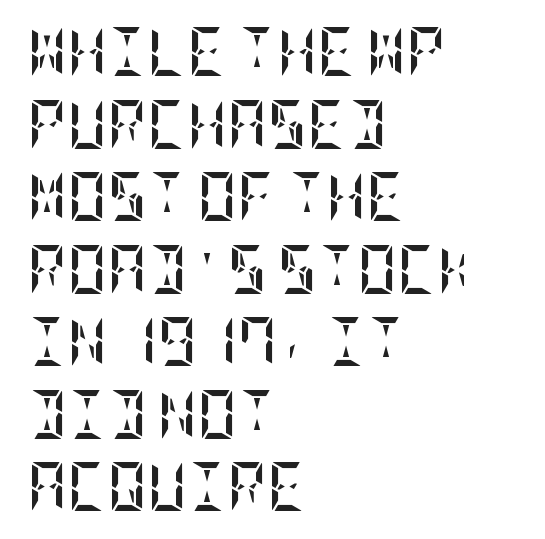
The image shows 49 px semibold, condensed type, upright; set left-aligned, normal line spacing (1.48x), normal letter spacing, not underlined; low stroke contrast and a large x-height.
